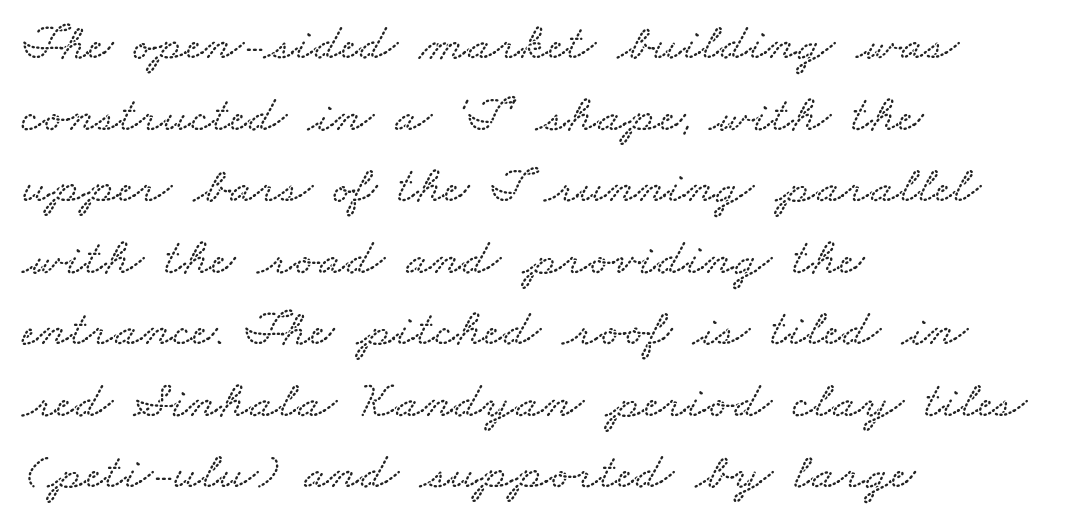
The image shows 53 px wide type; set left-aligned, normal line spacing (1.35x), normal letter spacing, not underlined; low stroke contrast and a small x-height.
